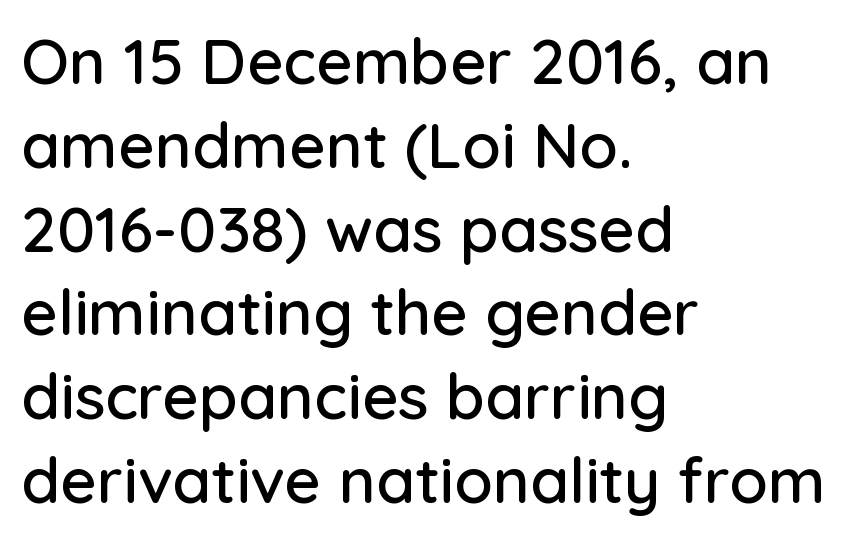
Q: Is the text italic (slanted)? A: No, it is upright.
Q: Is the typeface a serif or a sans-serif typeface? A: Sans-serif.
Q: Is the text underlined? A: No.
Q: How is the paragraph aligned? A: Left-aligned.
Q: Is the spacing between letters normal or unusually wide? A: Normal.
Q: Is the spacing between lines tight, normal or loose? A: Normal.
Q: Width (condensed, normal, or wide)? A: Normal.
Q: Stroke contrast? A: Low.
Q: x-height? A: Medium.
Q: Monospaced? A: No.
